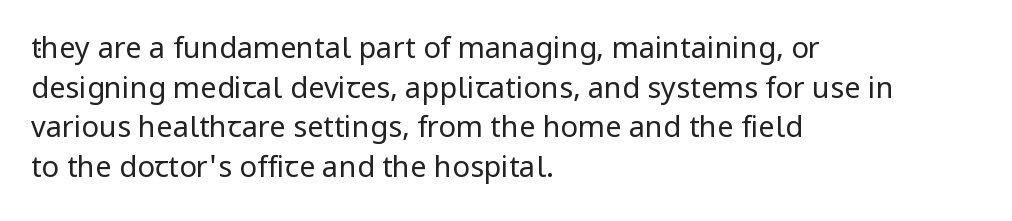
{"serif": "no", "italic": "no", "bold": "no", "weight": "regular", "width": "normal", "stroke_contrast": "low", "x_height": "medium", "monospaced": "no", "underline": "no", "align": "left", "line_spacing": "normal", "line_spacing_ratio": 1.37, "letter_spacing": "normal", "letter_spacing_em": 0.0, "glyph_px": 29}
